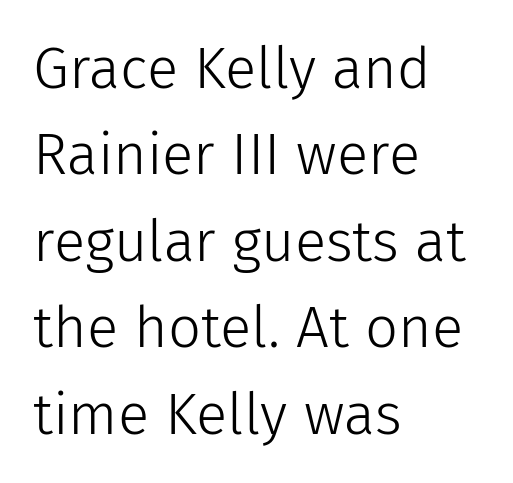
Vertically, the passage feels balanced, rows spaced as you'd expect. A typesetter would call this zero additional tracking. The lines in this sample share a left origin and differ only in where they stop. These glyphs show unthickened strokes, regular width or finer. The rendering shows plain stroke endings on the letterforms — a sans-serif design. The zone under the glyphs is completely vacant.
